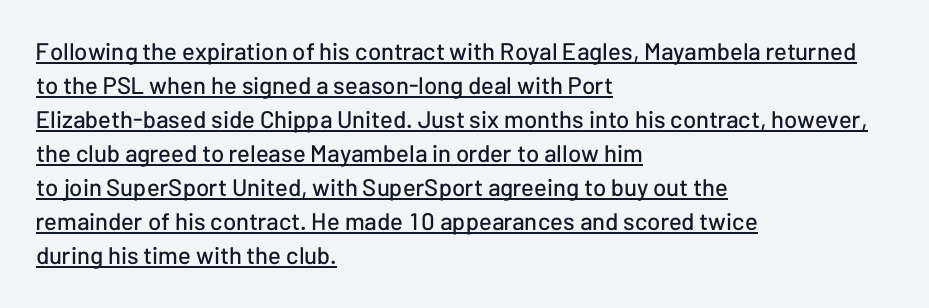
Q: Is the text italic (slanted)? A: No, it is upright.
Q: Is the text underlined? A: Yes.
Q: How is the paragraph aligned? A: Left-aligned.
Q: Is the spacing between letters normal or unusually wide? A: Normal.
Q: Is the spacing between lines tight, normal or loose? A: Normal.
